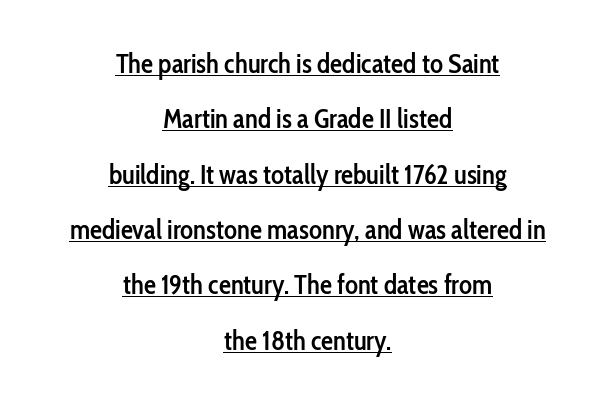
{"italic": "no", "bold": "semi", "underline": "yes", "align": "center", "line_spacing": "loose", "line_spacing_ratio": 2.05, "letter_spacing": "normal", "letter_spacing_em": 0.0, "glyph_px": 27}
